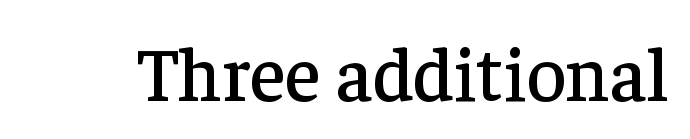
You could call the tracking neutral — neither tight nor loose. You could not count columns in this text — the font is proportionally spaced. The font's upright variant was chosen for this text. Regarding serifs, this sample has them. Glance below the letters and you will spot only blank space.
